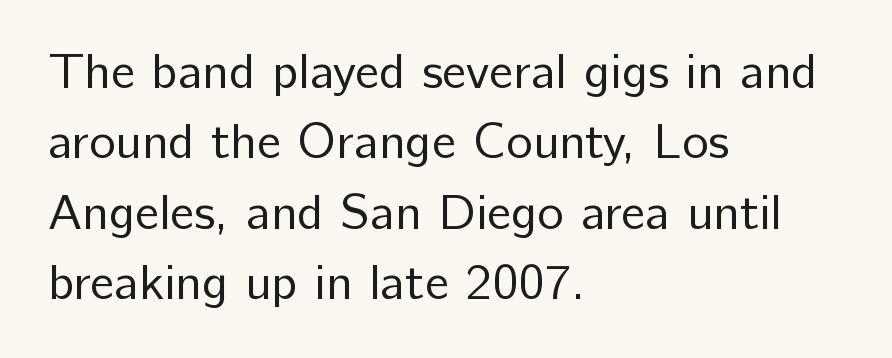
Q: Is the text bold? A: No.
Q: Is the text italic (slanted)? A: No, it is upright.
Q: Is the typeface a serif or a sans-serif typeface? A: Sans-serif.
Q: Is the text underlined? A: No.
Q: How is the paragraph aligned? A: Left-aligned.
Q: Is the spacing between letters normal or unusually wide? A: Normal.
Q: Is the spacing between lines tight, normal or loose? A: Normal.
Q: Width (condensed, normal, or wide)? A: Normal.
Q: Stroke contrast? A: Low.
Q: x-height? A: Medium.
Q: Monospaced? A: No.
